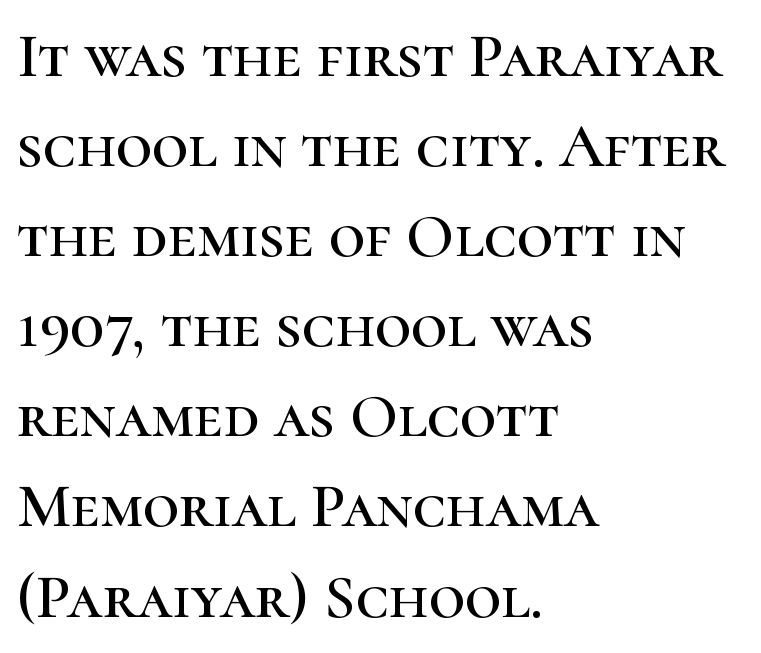
{"serif": "yes", "italic": "no", "width": "normal", "stroke_contrast": "high", "x_height": "medium", "monospaced": "no", "underline": "no", "align": "left", "line_spacing": "normal", "line_spacing_ratio": 1.43, "letter_spacing": "normal", "letter_spacing_em": 0.0, "glyph_px": 63}
